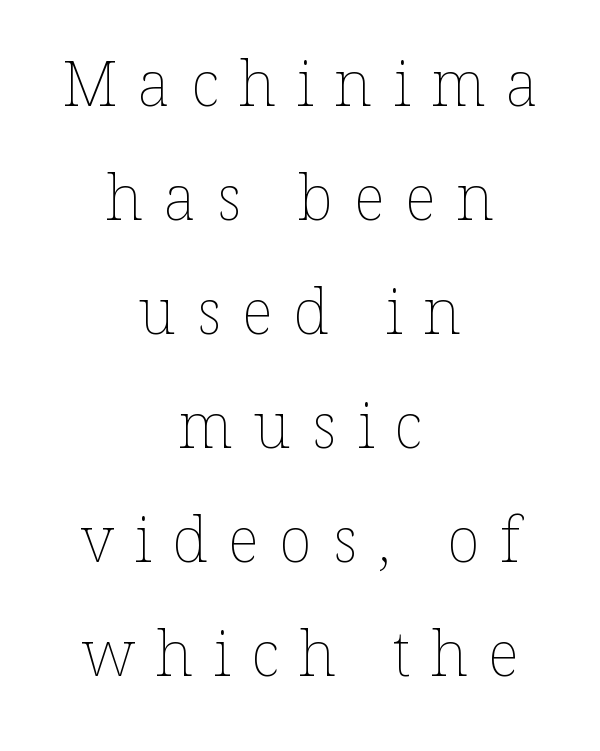
The image shows 62 px thin type, upright; set centered, line spacing 1.84x, unusually wide letter spacing (+0.33 em), not underlined; low stroke contrast and a medium x-height.
